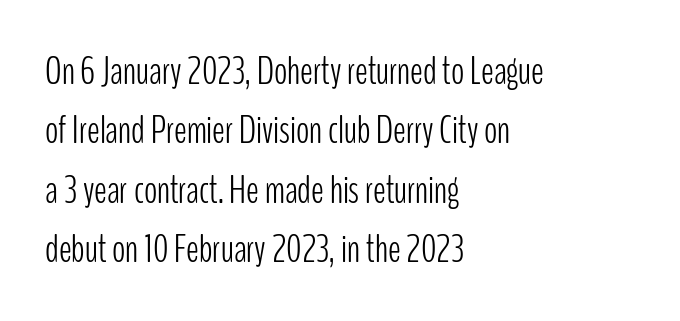
Q: Is the text bold? A: No.
Q: Is the text italic (slanted)? A: No, it is upright.
Q: Is the typeface a serif or a sans-serif typeface? A: Sans-serif.
Q: Is the text underlined? A: No.
Q: How is the paragraph aligned? A: Left-aligned.
Q: Is the spacing between letters normal or unusually wide? A: Normal.
Q: Is the spacing between lines tight, normal or loose? A: Normal.
Q: Width (condensed, normal, or wide)? A: Condensed.
Q: Stroke contrast? A: Low.
Q: x-height? A: Medium.
Q: Monospaced? A: No.
